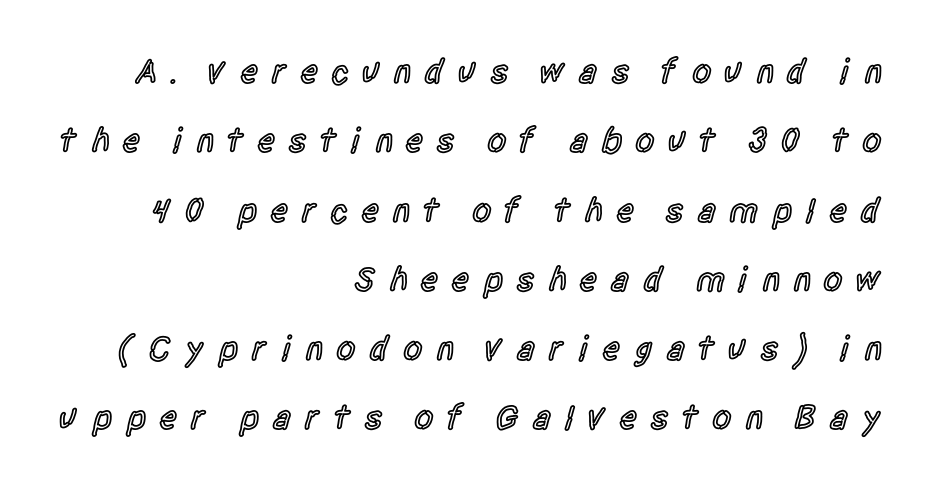
A typesetter would call this proportional, since set widths differ per character. Compared with typical body copy, the letter spacing here is much looser. The compositor pushed each line to the right boundary. The leading is generous, giving the passage an open texture.
